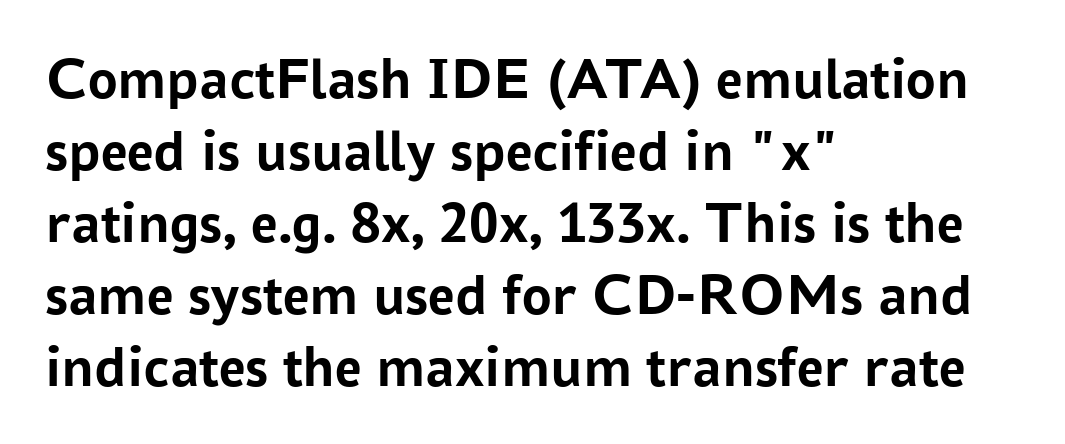
Q: Is the text bold? A: Yes.
Q: Is the text italic (slanted)? A: No, it is upright.
Q: Is the typeface a serif or a sans-serif typeface? A: Sans-serif.
Q: Is the text underlined? A: No.
Q: How is the paragraph aligned? A: Left-aligned.
Q: Is the spacing between letters normal or unusually wide? A: Normal.
Q: Width (condensed, normal, or wide)? A: Normal.
Q: Stroke contrast? A: Low.
Q: x-height? A: Medium.
Q: Monospaced? A: No.
